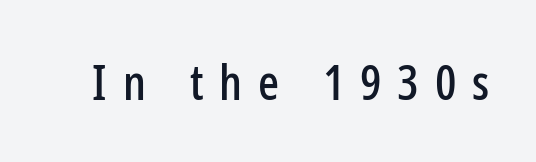
Glyph-to-glyph distance is far greater than everyday printed text. Descenders are the only things crossing below the line. No italicization has been applied; the sample stays upright. The designer went with a sans here, leaving each stem footless. This sample has the flowing, uneven cadence of proportional lettering.
